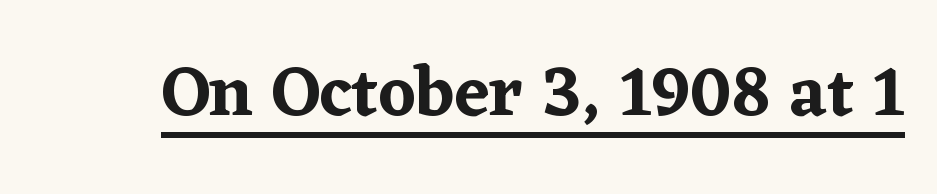
Does a line run under the words? Yes, clearly. Do the characters align in a grid? No, the font is proportional. This rendering employs a face with finishing strokes, i.e., a serif. The passage shown has conventional tracking throughout.
